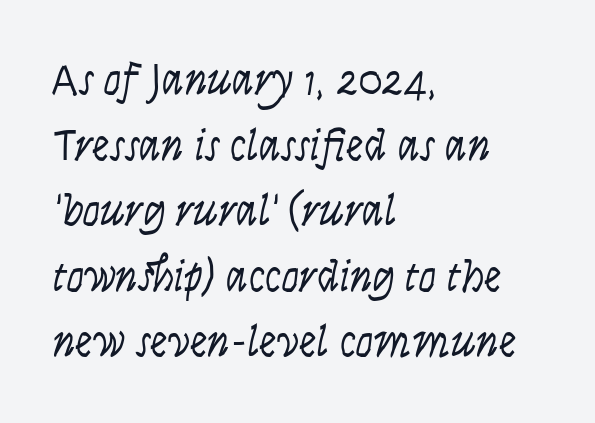
The face looks like a standard text weight, possibly lighter. Is this a fixed-width face? No — the glyphs have proportional, varying widths. The setting favours the left margin, as ordinary paragraphs usually do. Here the glyphs are tracked normally, forming tight word shapes.
